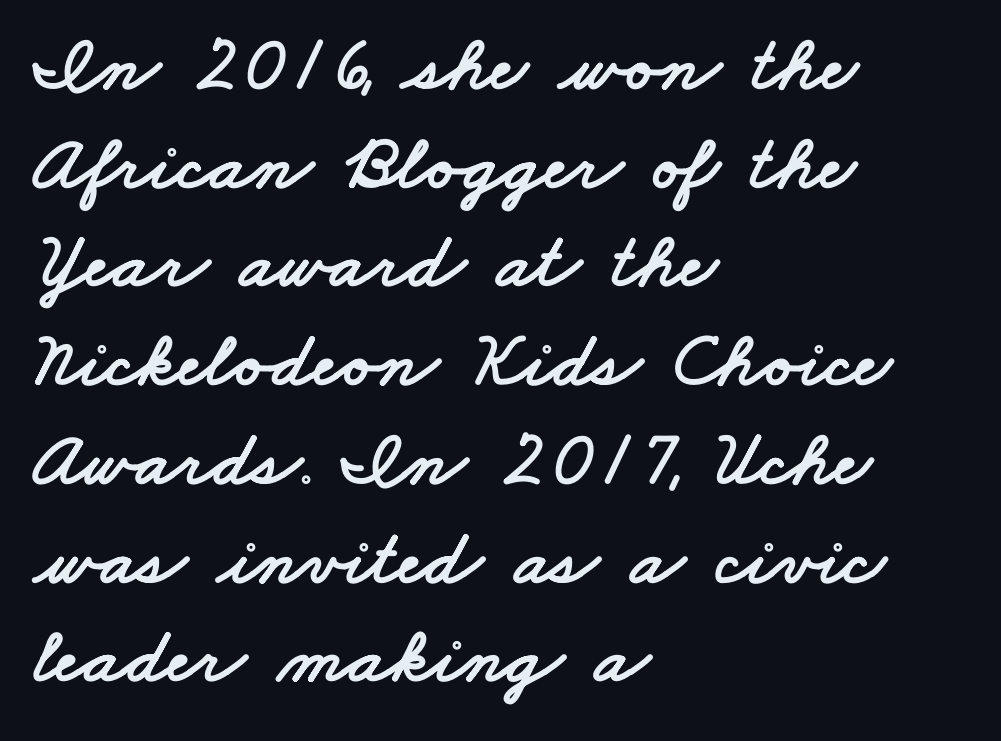
Q: Is the typeface a serif or a sans-serif typeface? A: Sans-serif.
Q: Is the text underlined? A: No.
Q: How is the paragraph aligned? A: Left-aligned.
Q: Is the spacing between letters normal or unusually wide? A: Normal.
Q: Is the spacing between lines tight, normal or loose? A: Normal.
Q: Width (condensed, normal, or wide)? A: Wide.
Q: Stroke contrast? A: Low.
Q: x-height? A: Small.
Q: Monospaced? A: No.
